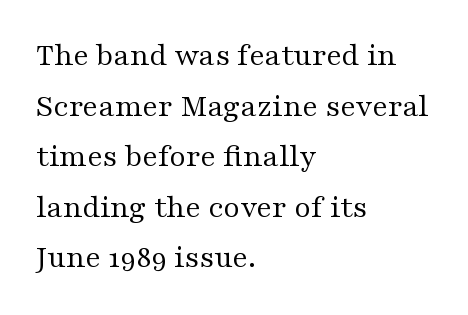
{"serif": "yes", "italic": "no", "bold": "no", "weight": "regular", "width": "wide", "stroke_contrast": "medium", "x_height": "medium", "monospaced": "no", "underline": "no", "align": "left", "line_spacing": "normal", "line_spacing_ratio": 1.58, "letter_spacing": "normal", "letter_spacing_em": 0.0, "glyph_px": 32}
